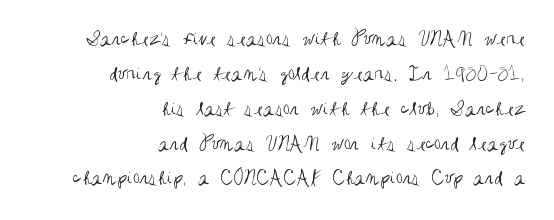
The font is comparable to plain body text, perhaps lighter. Nobody drew a line under any word here. These lines are set flush right with a ragged left edge. The letters sit at their default tracking, neither squeezed nor spread.
